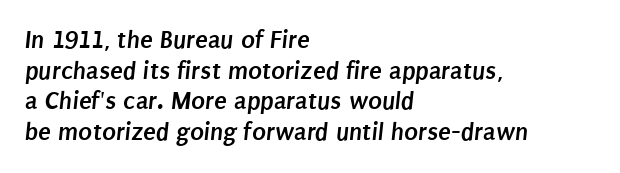
Q: Is the text bold? A: Yes.
Q: Is the text underlined? A: No.
Q: How is the paragraph aligned? A: Left-aligned.
Q: Is the spacing between letters normal or unusually wide? A: Normal.
